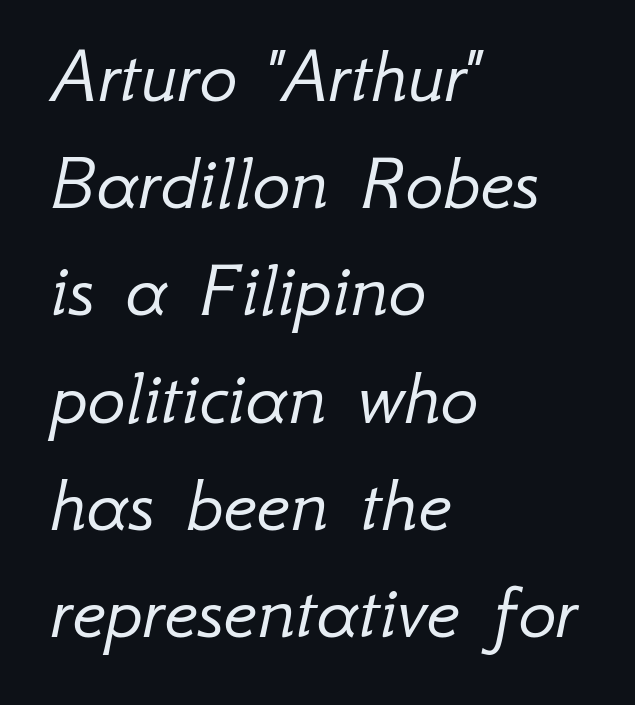
The letters advance in unequal steps, a hallmark of proportional type. This is not heavy type; no bold has been used. Nobody drew a line under any word here. Normally led — the rows are evenly, conventionally spaced. In CSS terms this would be text-align: left. Italic: yes, the glyphs are oblique.
